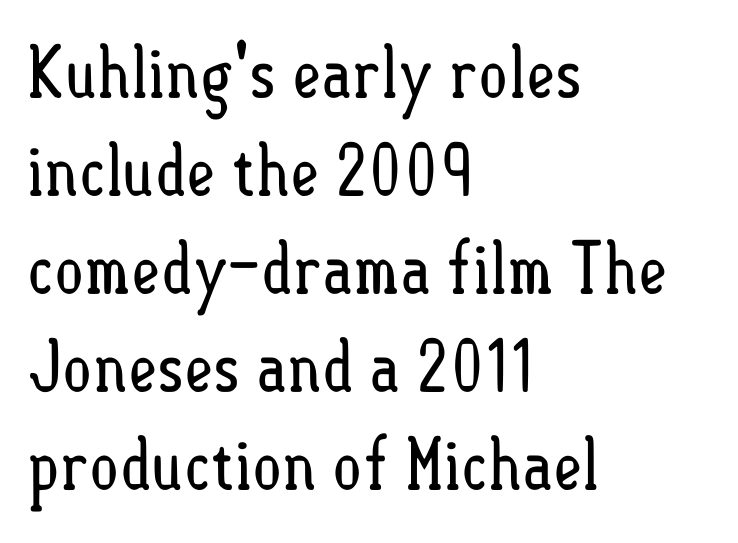
Q: Is the text bold? A: No.
Q: Is the text italic (slanted)? A: No, it is upright.
Q: Is the text underlined? A: No.
Q: How is the paragraph aligned? A: Left-aligned.
Q: Is the spacing between letters normal or unusually wide? A: Normal.
Q: Is the spacing between lines tight, normal or loose? A: Normal.
Q: Width (condensed, normal, or wide)? A: Condensed.
Q: Stroke contrast? A: Low.
Q: x-height? A: Small.
Q: Monospaced? A: No.
